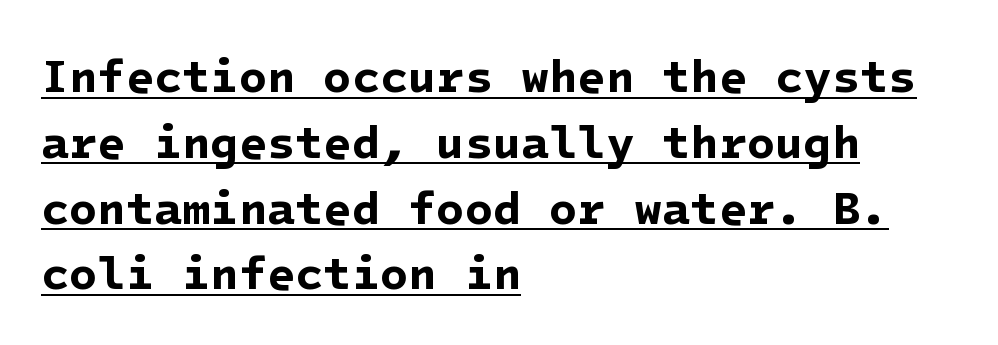
Q: Is the text bold? A: Yes.
Q: Is the typeface a serif or a sans-serif typeface? A: Sans-serif.
Q: Is the text underlined? A: Yes.
Q: How is the paragraph aligned? A: Left-aligned.
Q: Is the spacing between letters normal or unusually wide? A: Normal.
Q: Is the spacing between lines tight, normal or loose? A: Normal.
Q: Width (condensed, normal, or wide)? A: Normal.
Q: Stroke contrast? A: Low.
Q: x-height? A: Medium.
